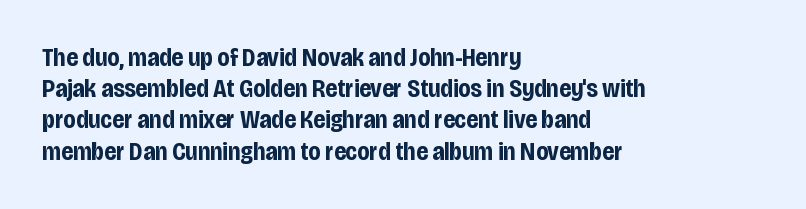
The image shows 25 px bold type, upright; set left-aligned, normal line spacing (1.25x), normal letter spacing, not underlined.
